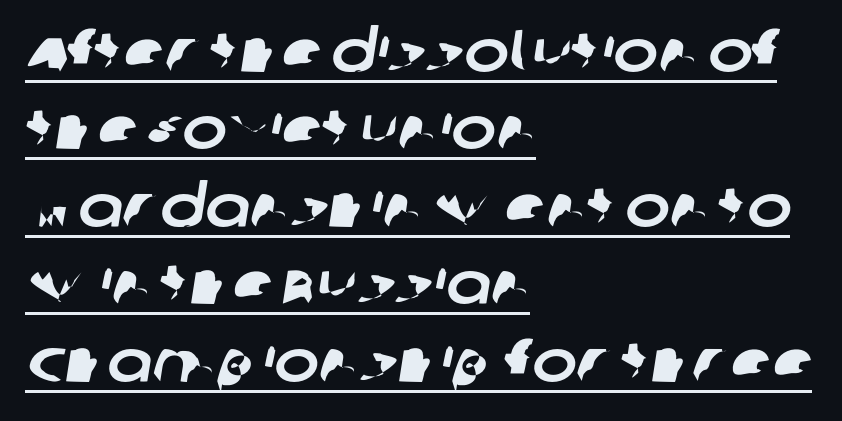
These lines are composed in type without serifs. These lines stack with their left ends in a neat column. The rendering uses the underline text-decoration. Character widths vary here, with narrow letters taking less room than wide ones. How are the letters spaced? Ordinarily, with no added tracking.
